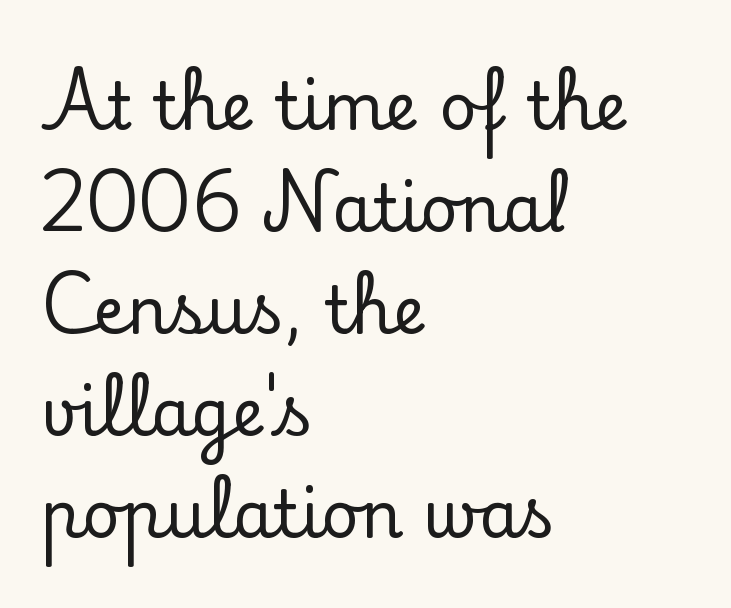
{"serif": "yes", "italic": "no", "width": "normal", "stroke_contrast": "low", "x_height": "small", "monospaced": "no", "underline": "no", "align": "left", "line_spacing": "normal", "line_spacing_ratio": 1.57, "letter_spacing": "normal", "letter_spacing_em": 0.0, "glyph_px": 65}
